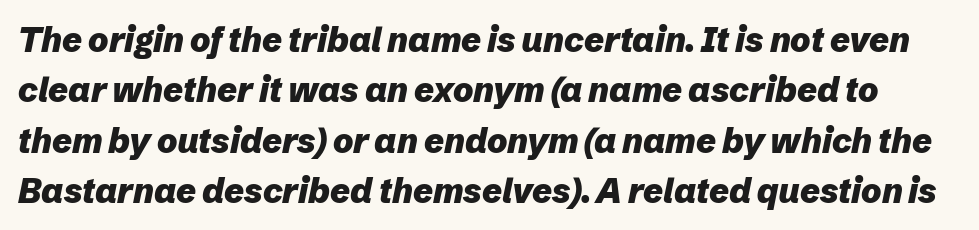
{"italic": "yes", "lean": "right", "slant_degrees": 12, "bold": "yes", "weight": "heavy", "width": "normal", "stroke_contrast": "low", "x_height": "medium", "monospaced": "no", "underline": "no", "line_spacing": "normal", "line_spacing_ratio": 1.48, "letter_spacing": "normal", "letter_spacing_em": 0.0, "glyph_px": 34}
